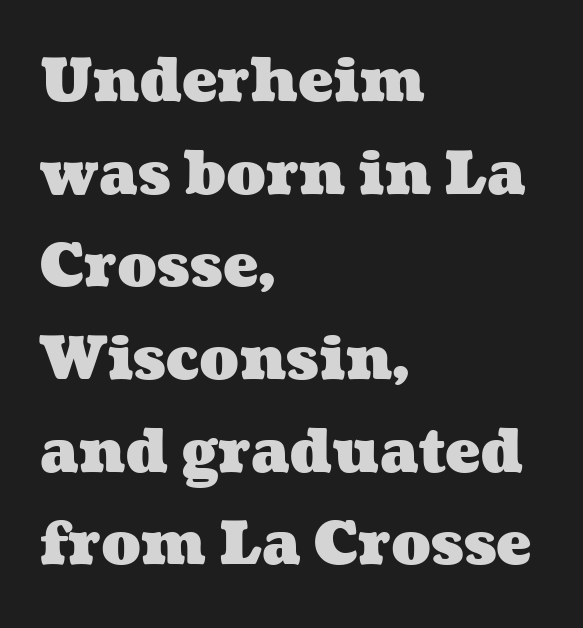
{"bold": "yes", "weight": "heavy", "width": "wide", "stroke_contrast": "medium", "x_height": "medium", "monospaced": "no", "underline": "no", "align": "left", "line_spacing": "normal", "line_spacing_ratio": 1.57, "letter_spacing": "normal", "letter_spacing_em": 0.0, "glyph_px": 59}
